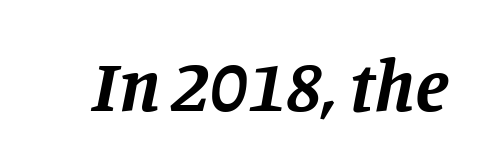
The image shows 74 px bold serif type, italic (leaning right); set normal letter spacing, not underlined; low stroke contrast and a large x-height.
